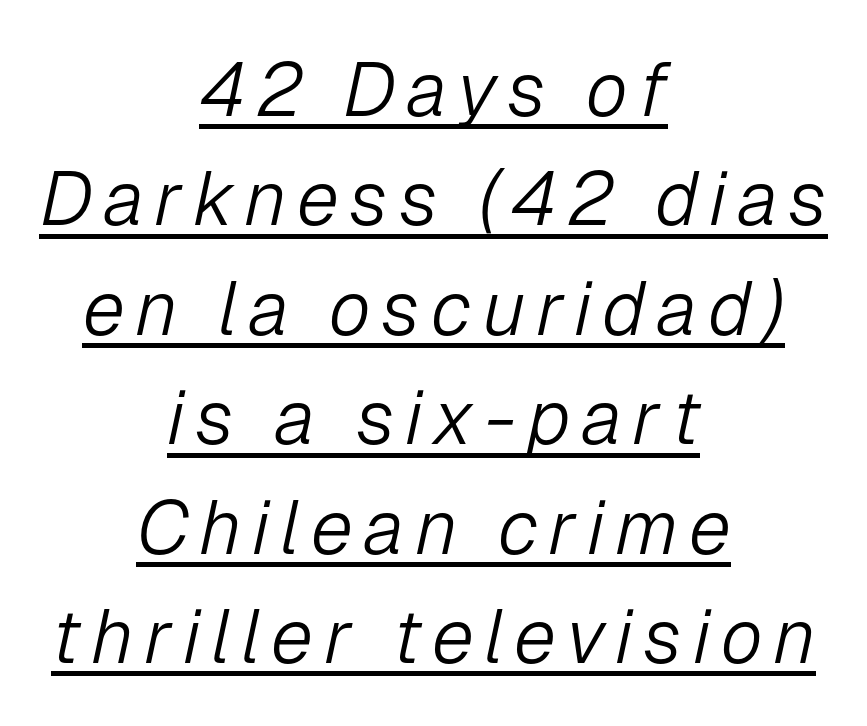
The image shows 76 px light type, italic (leaning right); set centered, normal line spacing (1.44x), underlined; low stroke contrast and a medium x-height.
